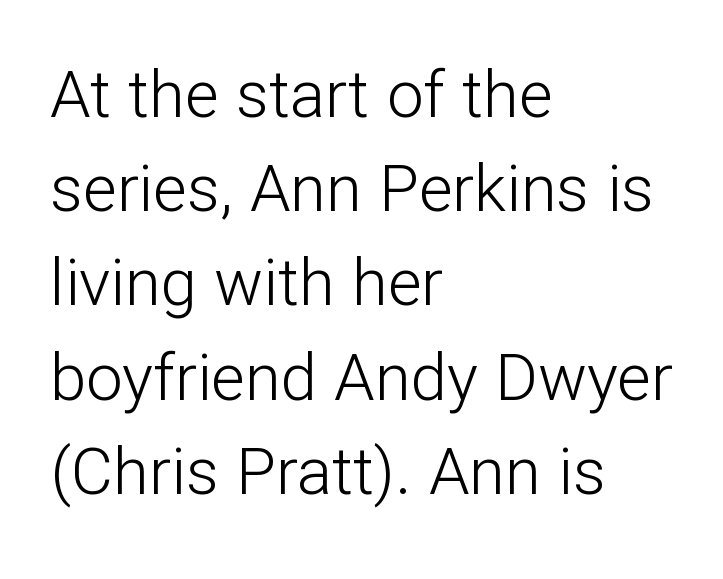
The image shows 65 px light sans-serif type, upright; set left-aligned, normal line spacing (1.45x), normal letter spacing, not underlined; low stroke contrast and a medium x-height.
